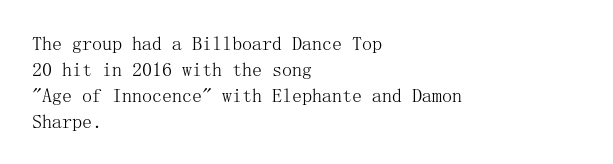
Where is the straight margin? On the left. This sample keeps an unexceptional amount of space between lines. The typesetting does not lean heavy: it is not bold. The gaps between neighbouring characters are ordinary and unremarkable. A clean baseline with only descenders dipping below it.
